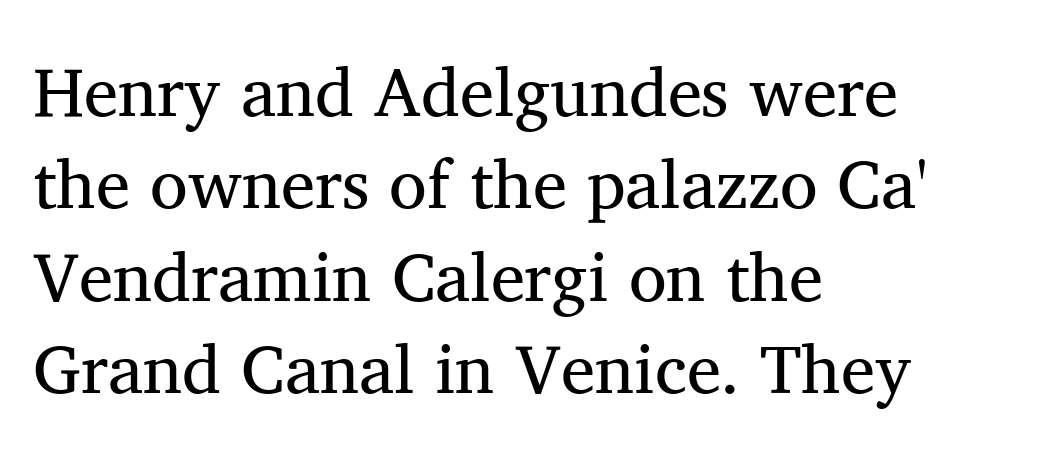
Characters remain perfectly vertical along every line. Check where the strokes stop: tiny serifs finish them off. Honestly, the letter spacing is just normal — you wouldn't notice it. The rendering uses a moderate line-height, typical for paragraphs.
